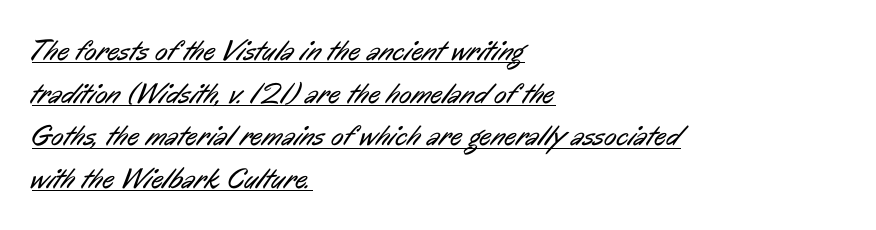
Grotesque or geometric, the face here clearly has no serifs. The horizontal fit of the characters is conventional and even. These lines stack with their left ends in a neat column. The line-height multiplier appears to be the usual default.
